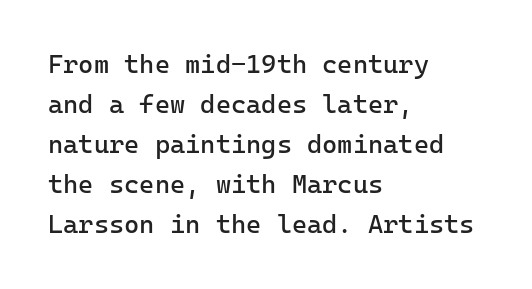
Descender tails drop into unmarked territory. Stroke mass is kept to a normal reading level or below. Default kerning and tracking; the words read as compact shapes. Teacher's note: observe the even left margin — that is flush-left alignment.
